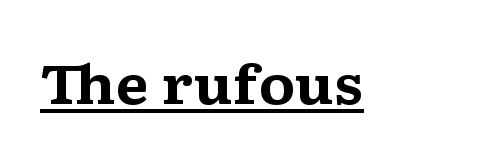
{"serif": "yes", "italic": "no", "bold": "yes", "weight": "bold", "width": "wide", "stroke_contrast": "medium", "x_height": "medium", "monospaced": "no", "underline": "yes", "letter_spacing": "normal", "letter_spacing_em": 0.0, "glyph_px": 54}
